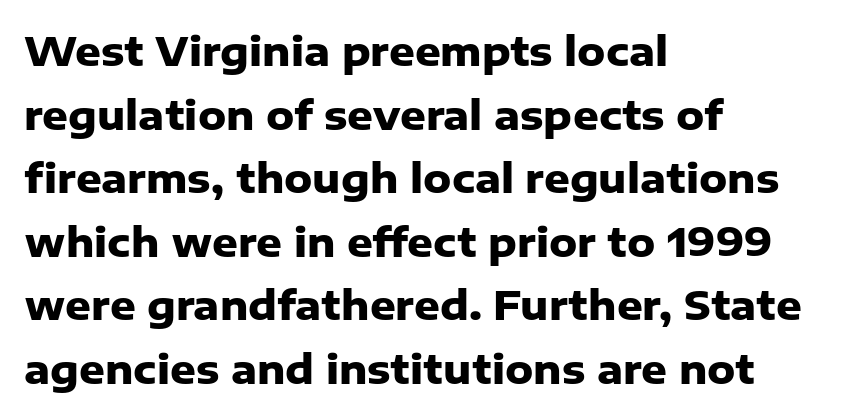
{"serif": "no", "italic": "no", "bold": "yes", "weight": "heavy", "width": "normal", "stroke_contrast": "low", "x_height": "medium", "monospaced": "no", "underline": "no", "align": "left", "line_spacing": "normal", "line_spacing_ratio": 1.59, "letter_spacing": "normal", "letter_spacing_em": 0.0, "glyph_px": 40}
